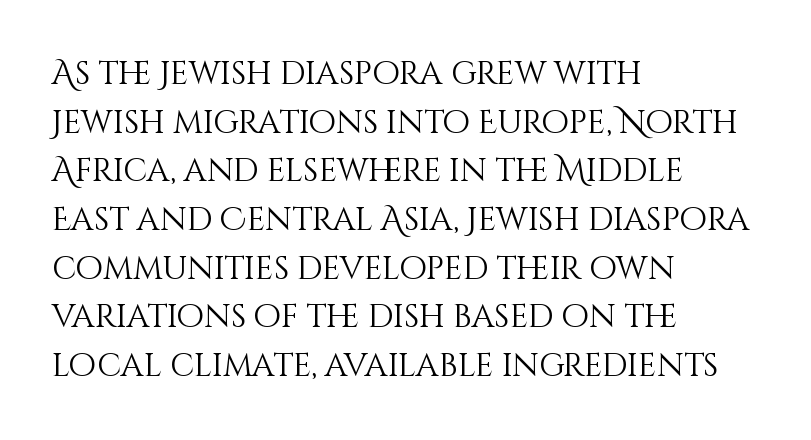
{"italic": "no", "bold": "no", "weight": "light", "width": "normal", "stroke_contrast": "medium", "x_height": "large", "monospaced": "no", "underline": "no", "align": "left", "line_spacing": "normal", "line_spacing_ratio": 1.52, "letter_spacing": "normal", "letter_spacing_em": 0.0, "glyph_px": 32}
